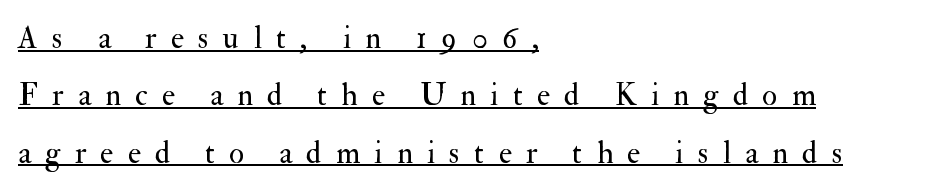
The image shows 31 px regular-weight serif type, upright; set left-aligned, line spacing 1.85x, unusually wide letter spacing (+0.46 em), underlined; medium stroke contrast and a small x-height.
